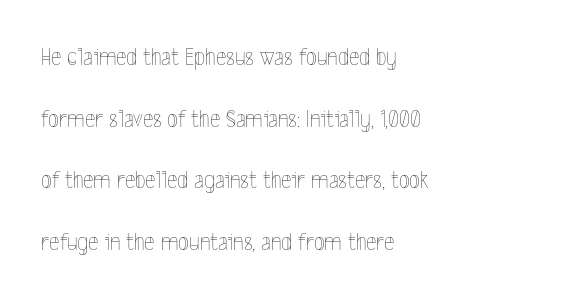
The image shows 25 px text type, upright; set left-aligned, loose line spacing (2.47x), normal letter spacing, not underlined.
